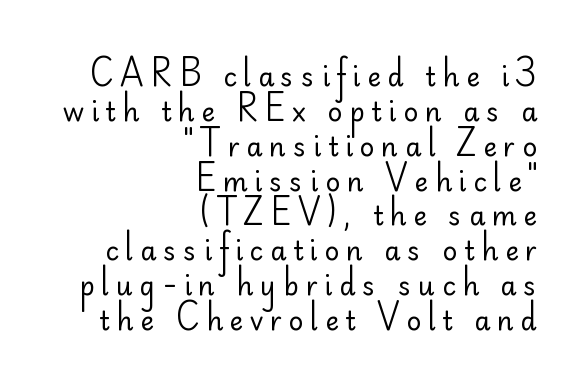
Q: Is the text bold? A: No.
Q: Is the text italic (slanted)? A: No, it is upright.
Q: Is the text underlined? A: No.
Q: How is the paragraph aligned? A: Right-aligned.
Q: Is the spacing between letters normal or unusually wide? A: Unusually wide.
Q: Is the spacing between lines tight, normal or loose? A: Normal.
